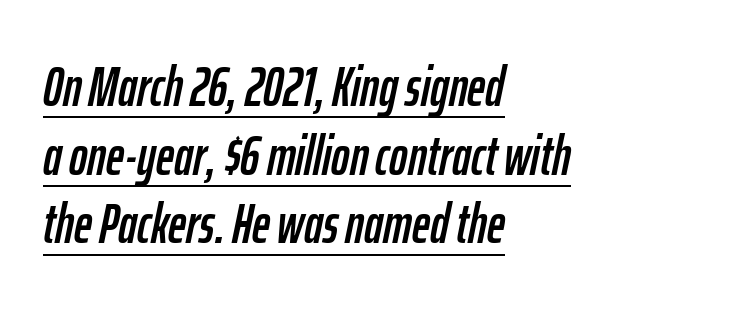
Each line starts at the same left margin while the right side varies. Notice how descenders clear the ascenders below comfortably — that's standard leading. The specimen includes a rule beneath the text block's lines. The face used here is rendered with its standard letterfit. A typesetter would call this proportional, since set widths differ per character. There's an unmistakable incline to the writing here.
